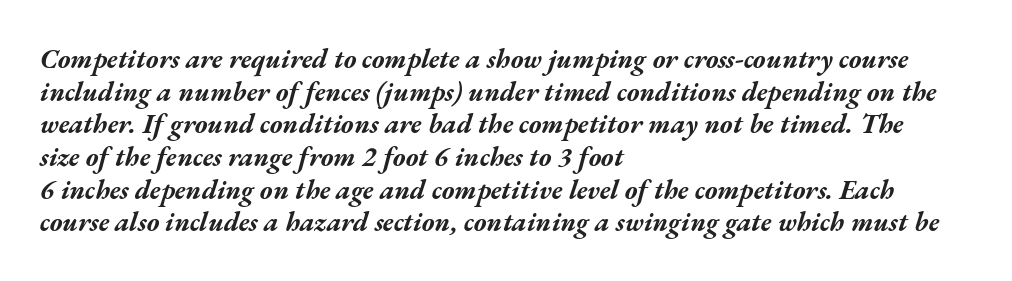
Q: Is the text bold? A: Yes.
Q: Is the text italic (slanted)? A: Yes, it leans right by about 17 degrees.
Q: Is the text underlined? A: No.
Q: How is the paragraph aligned? A: Left-aligned.
Q: Is the spacing between letters normal or unusually wide? A: Normal.
